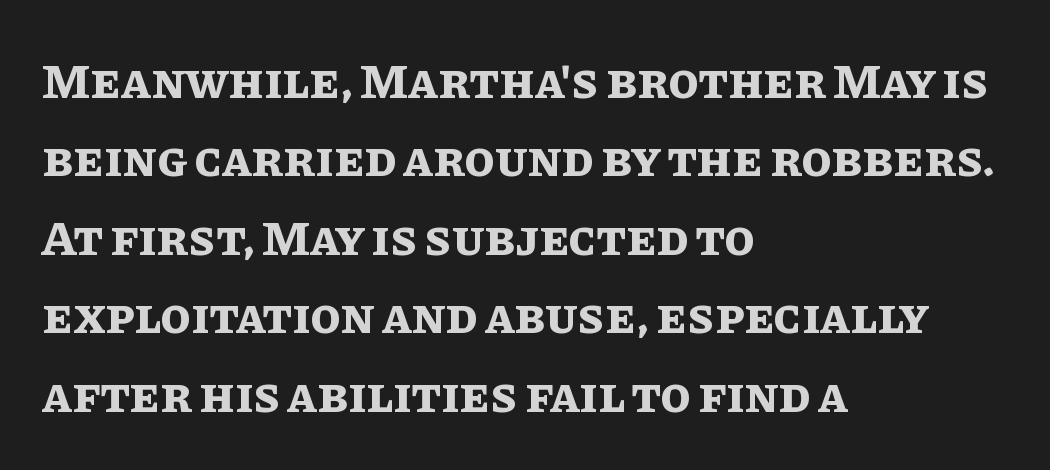
The image shows 50 px bold type, upright; set left-aligned, normal line spacing (1.57x), normal letter spacing, not underlined; low stroke contrast and a large x-height.
